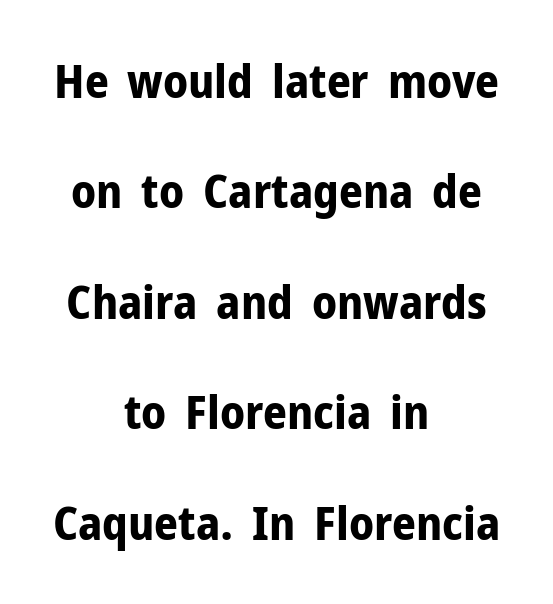
{"serif": "no", "italic": "no", "bold": "yes", "weight": "bold", "width": "normal", "stroke_contrast": "low", "x_height": "medium", "monospaced": "no", "underline": "no", "align": "center", "line_spacing": "loose", "line_spacing_ratio": 2.35, "letter_spacing": "normal", "letter_spacing_em": 0.0, "glyph_px": 47}
